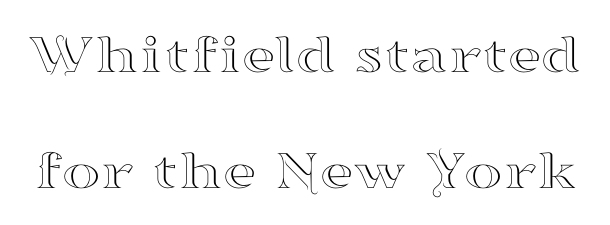
The image shows 58 px wide serif type, upright; set loose line spacing (2.0x), normal letter spacing, not underlined; high stroke contrast and a small x-height.
